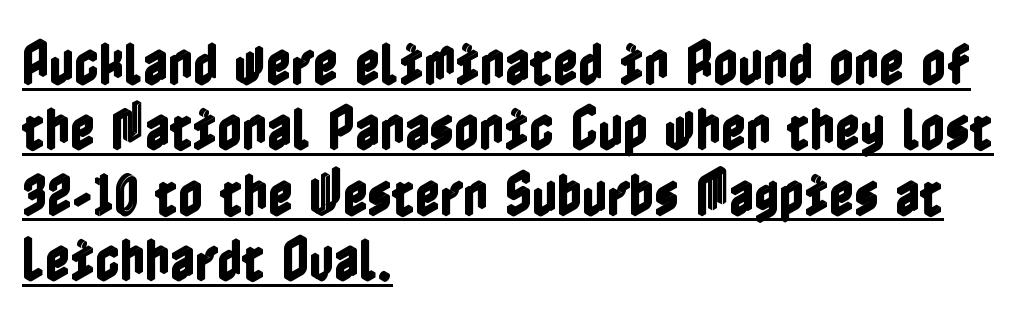
{"italic": "no", "width": "condensed", "x_height": "medium", "underline": "yes", "align": "left", "line_spacing": "normal", "line_spacing_ratio": 1.36, "letter_spacing": "normal", "letter_spacing_em": 0.0, "glyph_px": 48}
